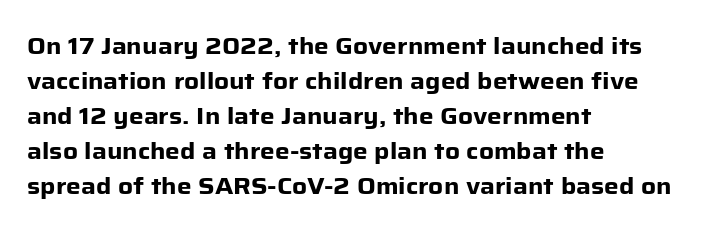
The image shows 23 px bold type, upright; set left-aligned, normal line spacing (1.52x), normal letter spacing, not underlined.
